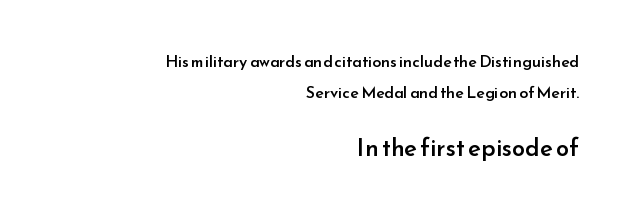
{"italic": "no", "bold": "semi", "underline": "no", "align": "right", "line_spacing": "loose", "line_spacing_ratio": 1.91, "letter_spacing": "normal", "letter_spacing_em": 0.0, "larger_block": "second", "size_ratio": 1.5, "glyph_px": 24}
